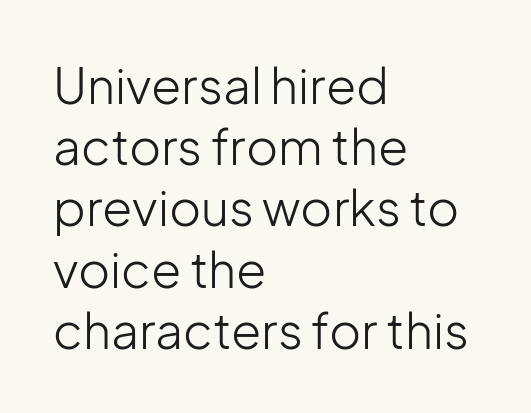
{"serif": "no", "italic": "no", "bold": "no", "weight": "light", "width": "normal", "stroke_contrast": "low", "x_height": "medium", "monospaced": "no", "underline": "no", "align": "left", "line_spacing": "normal", "line_spacing_ratio": 1.25, "letter_spacing": "normal", "letter_spacing_em": 0.0, "glyph_px": 49}
